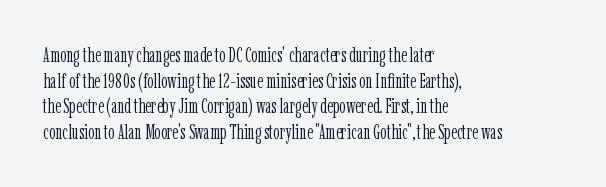
The image shows 20 px text type, upright; set left-aligned, normal line spacing (1.28x), normal letter spacing, not underlined.
